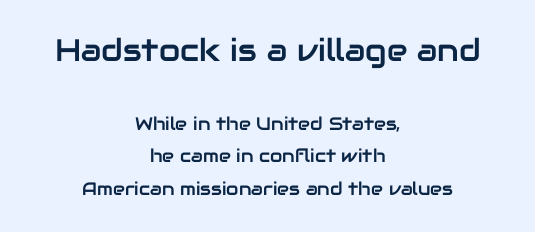
{"serif": "no", "italic": "no", "width": "normal", "stroke_contrast": "low", "x_height": "medium", "monospaced": "no", "underline": "no", "align": "center", "line_spacing_ratio": 1.83, "letter_spacing": "normal", "letter_spacing_em": 0.0, "larger_block": "first", "size_ratio": 1.72, "glyph_px": 31}
